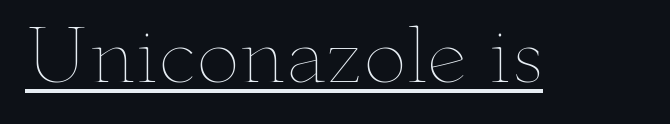
The image shows 73 px thin, wide type, upright; set normal letter spacing, underlined; low stroke contrast and a small x-height.
